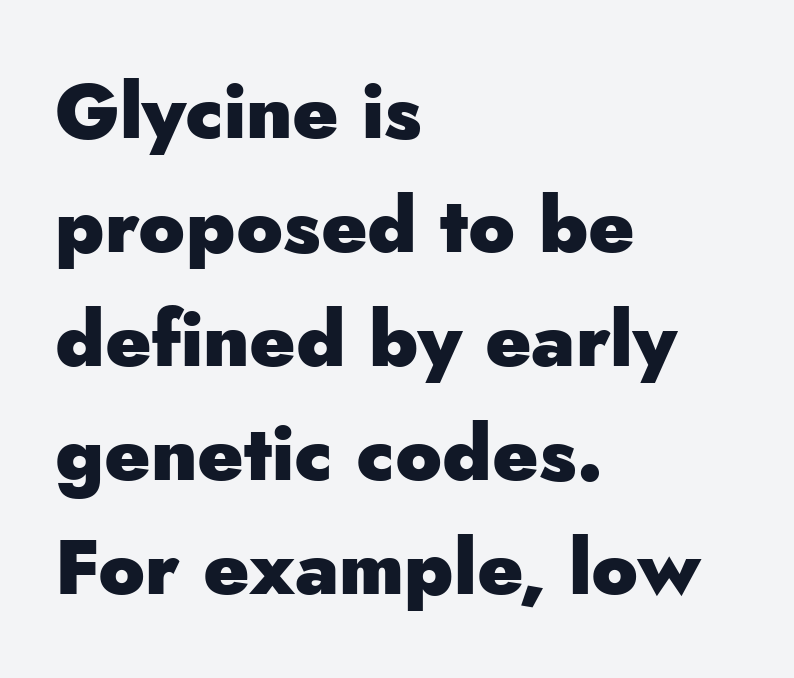
{"serif": "no", "italic": "no", "bold": "yes", "weight": "heavy", "width": "normal", "stroke_contrast": "low", "x_height": "small", "monospaced": "no", "underline": "no", "align": "left", "line_spacing": "normal", "line_spacing_ratio": 1.48, "letter_spacing": "normal", "letter_spacing_em": 0.0, "glyph_px": 77}
